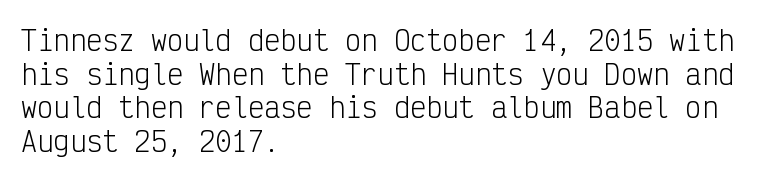
{"italic": "no", "bold": "no", "underline": "no", "align": "left", "line_spacing": "normal", "line_spacing_ratio": 1.25, "letter_spacing": "normal", "letter_spacing_em": 0.0, "glyph_px": 27}
